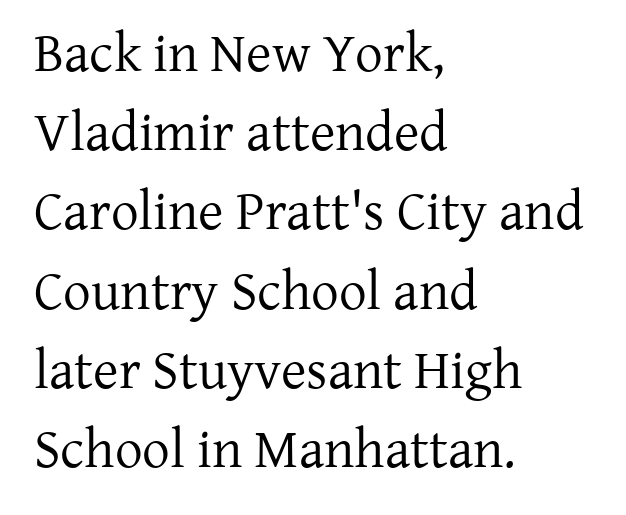
Q: Is the text bold? A: No.
Q: Is the text italic (slanted)? A: No, it is upright.
Q: Is the typeface a serif or a sans-serif typeface? A: Serif.
Q: Is the text underlined? A: No.
Q: How is the paragraph aligned? A: Left-aligned.
Q: Is the spacing between letters normal or unusually wide? A: Normal.
Q: Is the spacing between lines tight, normal or loose? A: Normal.
Q: Width (condensed, normal, or wide)? A: Normal.
Q: Stroke contrast? A: Low.
Q: x-height? A: Medium.
Q: Monospaced? A: No.
